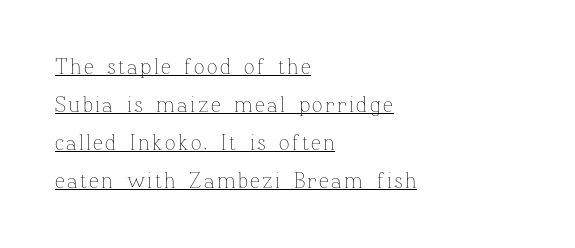
You can tell it's not italic because the verticals are truly vertical. Underline: present. This reads as an unemphasized weight, regular at the heaviest. This rendering uses left alignment, leaving the right contour irregular.
